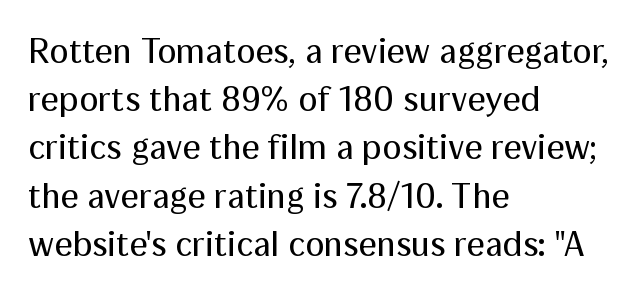
Q: Is the text bold? A: No.
Q: Is the text italic (slanted)? A: No, it is upright.
Q: Is the typeface a serif or a sans-serif typeface? A: Sans-serif.
Q: Is the text underlined? A: No.
Q: How is the paragraph aligned? A: Left-aligned.
Q: Is the spacing between letters normal or unusually wide? A: Normal.
Q: Is the spacing between lines tight, normal or loose? A: Normal.
Q: Width (condensed, normal, or wide)? A: Normal.
Q: Stroke contrast? A: Medium.
Q: x-height? A: Medium.
Q: Monospaced? A: No.
